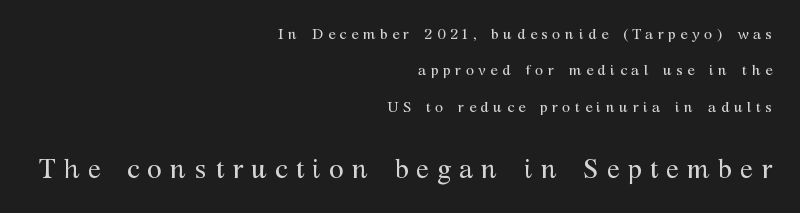
The image shows 27 px text type, upright; set right-aligned, loose line spacing (2.42x), unusually wide letter spacing (+0.3 em), not underlined; the second (bottom) block is 1.8x larger.
